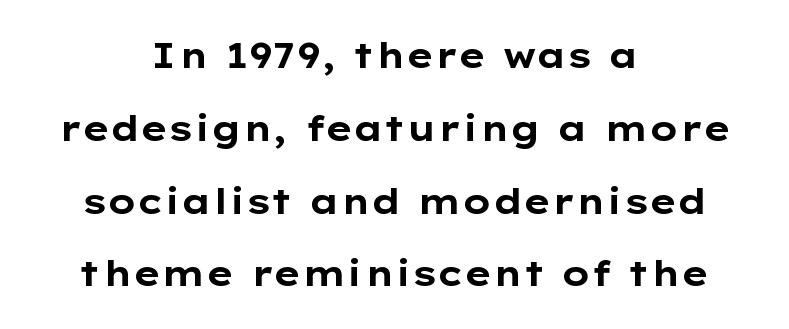
The text block is weighted toward neither margin, spreading evenly from the middle. Designer's note — italics off, roman on. A bare baseline throughout the passage. The letterforms sit shoulder to shoulder at normal distance.
